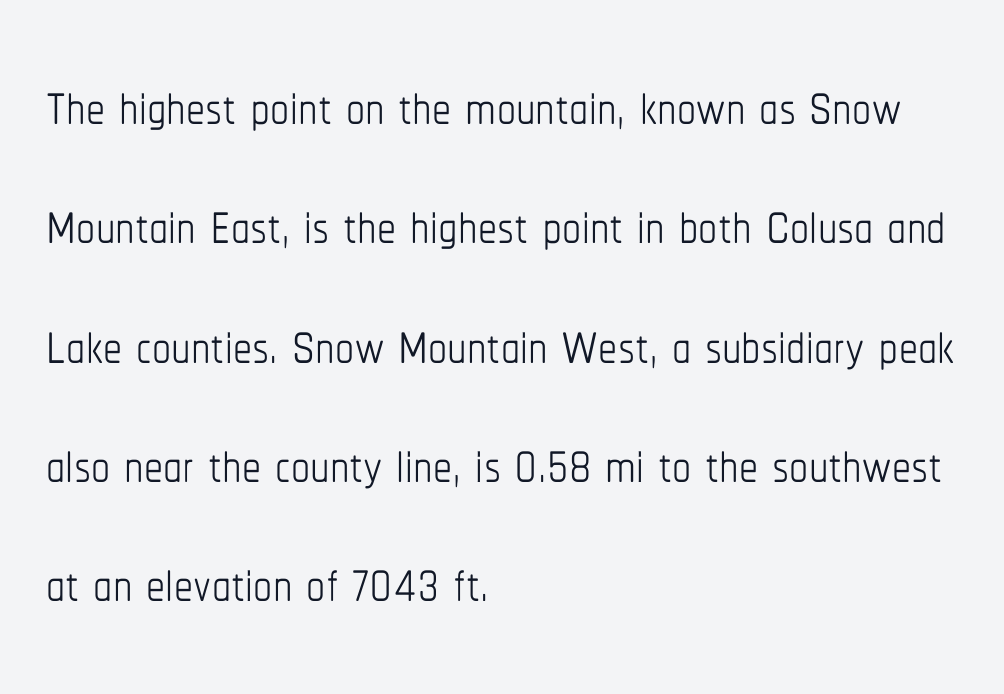
The image shows 76 px thin, condensed type, upright; set left-aligned, normal line spacing (1.57x), normal letter spacing, not underlined; low stroke contrast and a medium x-height.
